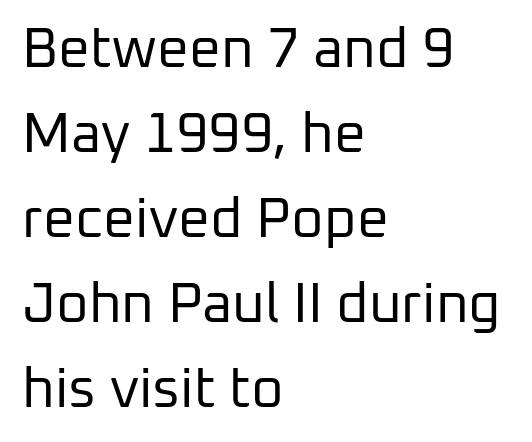
The lines sit at an ordinary, default distance from one another. Nope, not italic — everything's standing straight. Are there feet on the stems? There aren't — it's a sans. Compared with a typical body face, this is equally light or lighter still.
